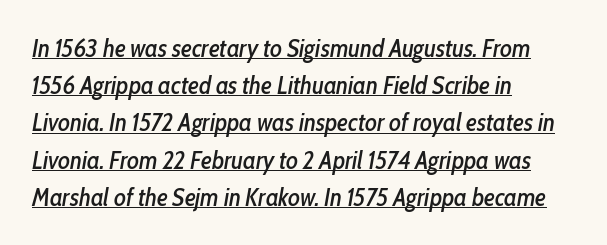
{"italic": "yes", "lean": "right", "slant_degrees": 10, "underline": "yes", "align": "left", "line_spacing": "normal", "line_spacing_ratio": 1.49, "letter_spacing": "normal", "letter_spacing_em": 0.0, "glyph_px": 25}
